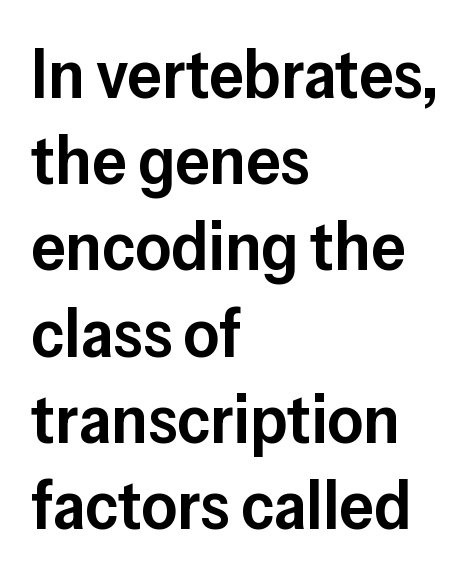
{"serif": "no", "italic": "no", "bold": "semi", "weight": "semibold", "width": "normal", "stroke_contrast": "low", "x_height": "medium", "monospaced": "no", "underline": "no", "align": "left", "line_spacing": "normal", "line_spacing_ratio": 1.25, "letter_spacing": "normal", "letter_spacing_em": 0.0, "glyph_px": 69}
